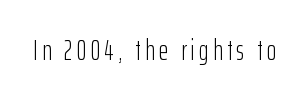
Q: Is the text bold? A: No.
Q: Is the text italic (slanted)? A: No, it is upright.
Q: Is the typeface a serif or a sans-serif typeface? A: Sans-serif.
Q: Is the text underlined? A: No.
Q: Width (condensed, normal, or wide)? A: Condensed.
Q: Stroke contrast? A: Low.
Q: x-height? A: Medium.
Q: Monospaced? A: No.
